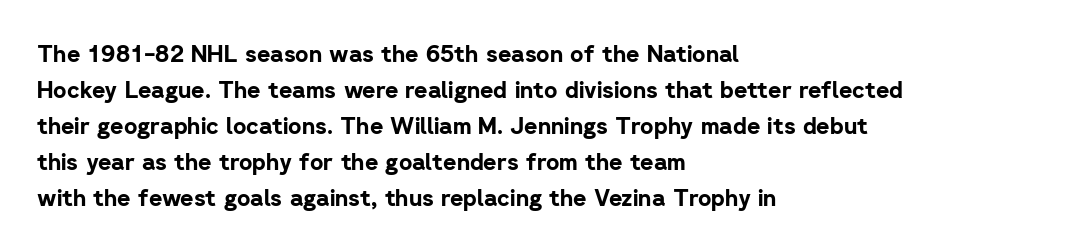
The line-height multiplier appears to be the usual default. Plain, unruled lines of type. The type is set solid horizontally, with unmodified tracking. Horizontal alignment here is leftward, the default for most running prose. Does the weight exceed regular? Yes, all the way to bold.
